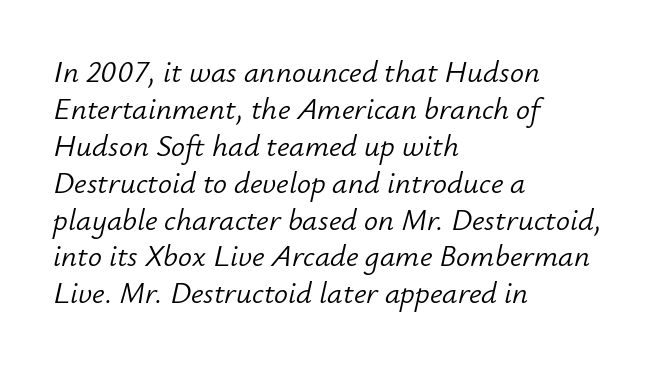
The image shows 31 px light type, italic (leaning right); set left-aligned, line spacing 1.19x, normal letter spacing, not underlined; low stroke contrast and a small x-height.
